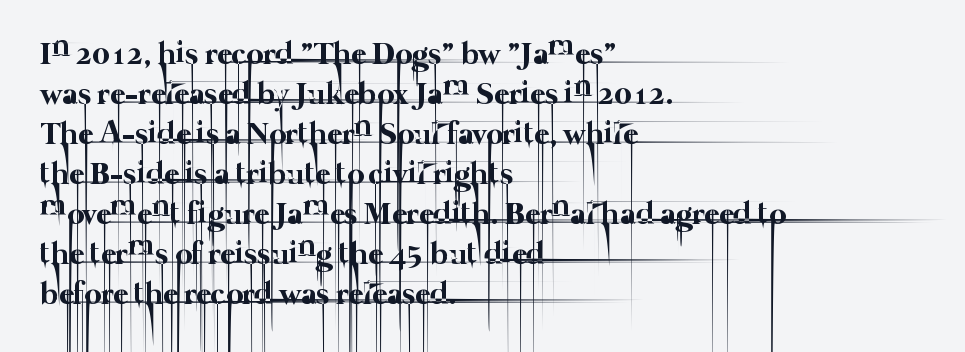
Q: Is the text bold? A: No.
Q: Is the text underlined? A: No.
Q: How is the paragraph aligned? A: Left-aligned.
Q: Is the spacing between letters normal or unusually wide? A: Normal.
Q: Is the spacing between lines tight, normal or loose? A: Normal.
Q: Width (condensed, normal, or wide)? A: Normal.
Q: Stroke contrast? A: Low.
Q: x-height? A: Medium.
Q: Monospaced? A: No.
